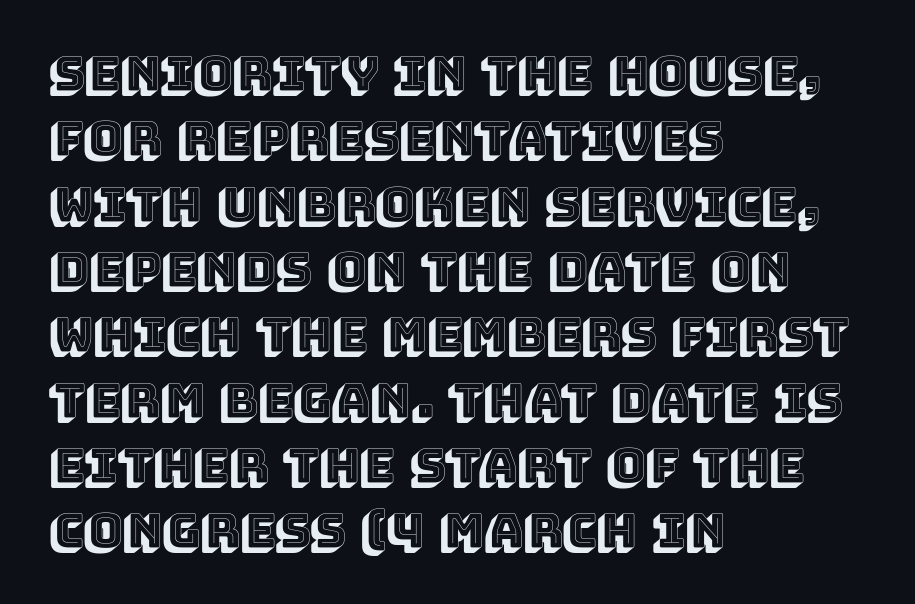
Q: Is the text italic (slanted)? A: No, it is upright.
Q: Is the text underlined? A: No.
Q: How is the paragraph aligned? A: Left-aligned.
Q: Is the spacing between letters normal or unusually wide? A: Normal.
Q: Is the spacing between lines tight, normal or loose? A: Normal.
Q: Width (condensed, normal, or wide)? A: Normal.
Q: x-height? A: Large.
Q: Monospaced? A: No.
